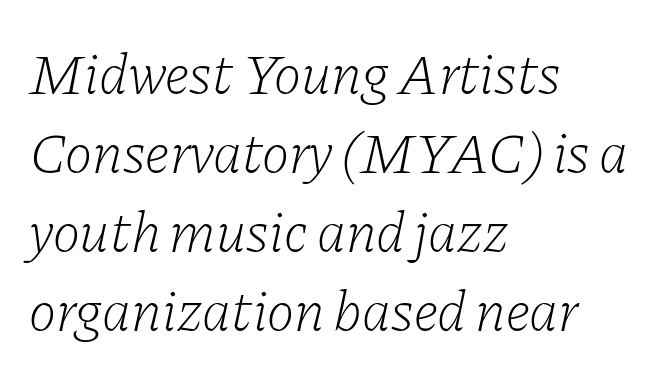
These lines are rendered in a variable-pitch font. Serif or sans? Serif — the stroke terminals have little feet. Is the stroke heavy? The answer is a plain regular-or-lighter. The font's italic variant was chosen for this text.
